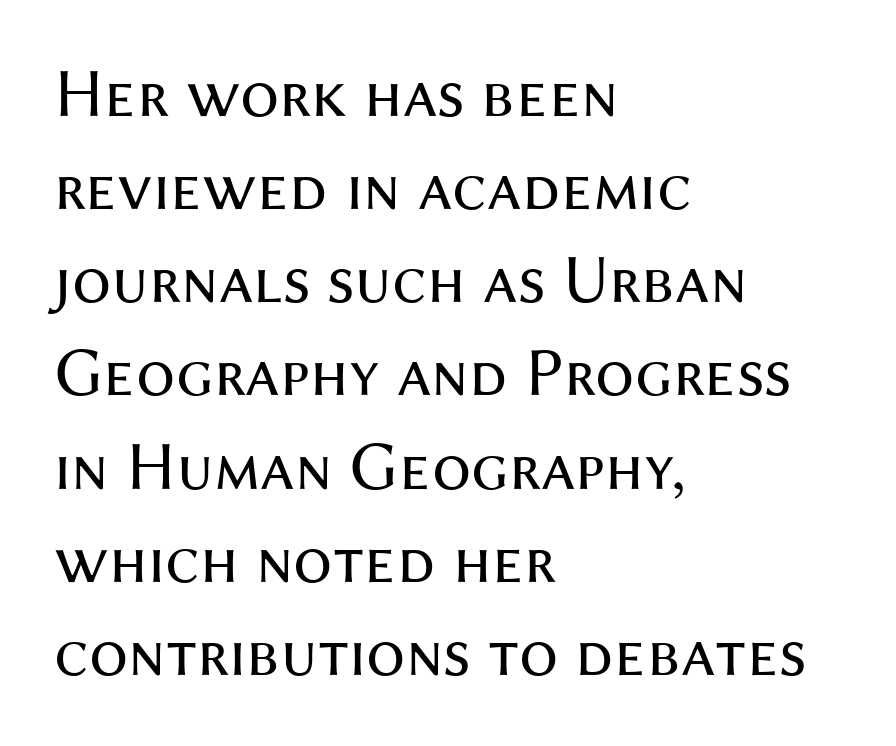
Q: Is the text bold? A: No.
Q: Is the text italic (slanted)? A: No, it is upright.
Q: Is the typeface a serif or a sans-serif typeface? A: Sans-serif.
Q: Is the text underlined? A: No.
Q: How is the paragraph aligned? A: Left-aligned.
Q: Is the spacing between letters normal or unusually wide? A: Normal.
Q: Is the spacing between lines tight, normal or loose? A: Normal.
Q: Width (condensed, normal, or wide)? A: Normal.
Q: Stroke contrast? A: Medium.
Q: x-height? A: Medium.
Q: Monospaced? A: No.
